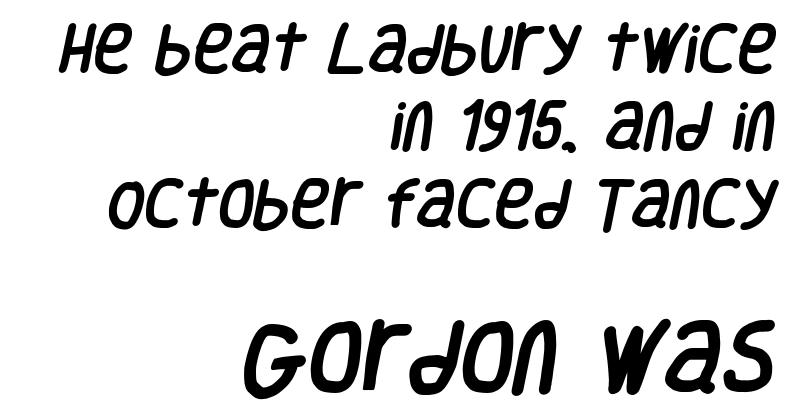
{"serif": "no", "width": "condensed", "stroke_contrast": "low", "x_height": "large", "monospaced": "no", "underline": "no", "align": "right", "line_spacing": "normal", "line_spacing_ratio": 1.46, "letter_spacing": "normal", "letter_spacing_em": 0.0, "larger_block": "second", "size_ratio": 1.49, "glyph_px": 79}
